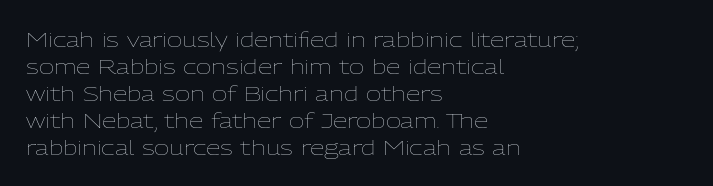
Q: Is the text bold? A: No.
Q: Is the text italic (slanted)? A: No, it is upright.
Q: Is the text underlined? A: No.
Q: How is the paragraph aligned? A: Left-aligned.
Q: Is the spacing between letters normal or unusually wide? A: Normal.
Q: Is the spacing between lines tight, normal or loose? A: Normal.
